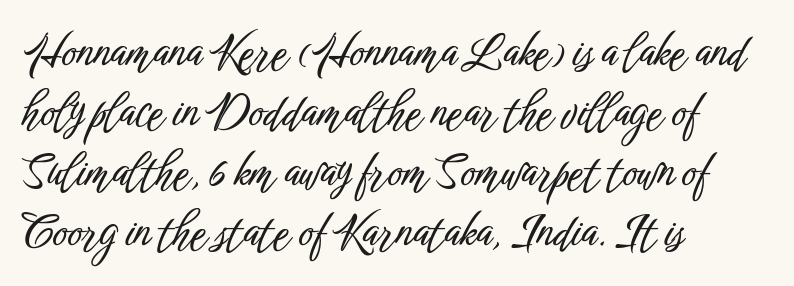
The image shows 45 px condensed sans-serif type; set left-aligned, normal line spacing (1.33x), normal letter spacing, not underlined; low stroke contrast and a medium x-height.
